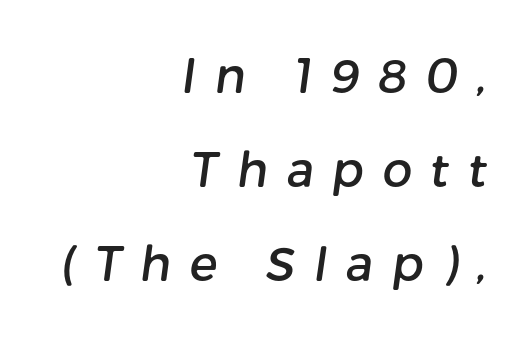
I'd call this a sans setting — the letters go barefoot. Casual observation: everything's shoved over to the right. You could not count columns in this text — the font is proportionally spaced. These lines have a slow, spaced-out rhythm from letter to letter.
